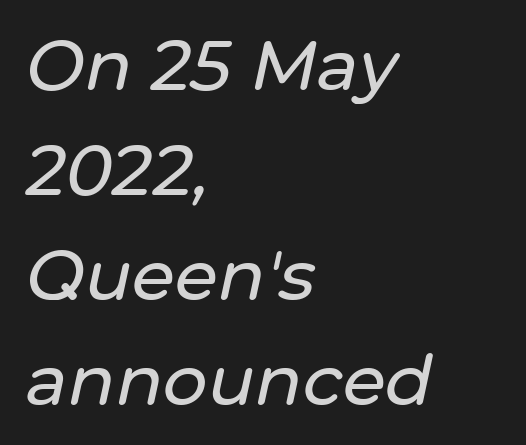
The image shows 70 px text type, italic (leaning right); set left-aligned, normal line spacing (1.5x), normal letter spacing, not underlined; low stroke contrast and a medium x-height.
